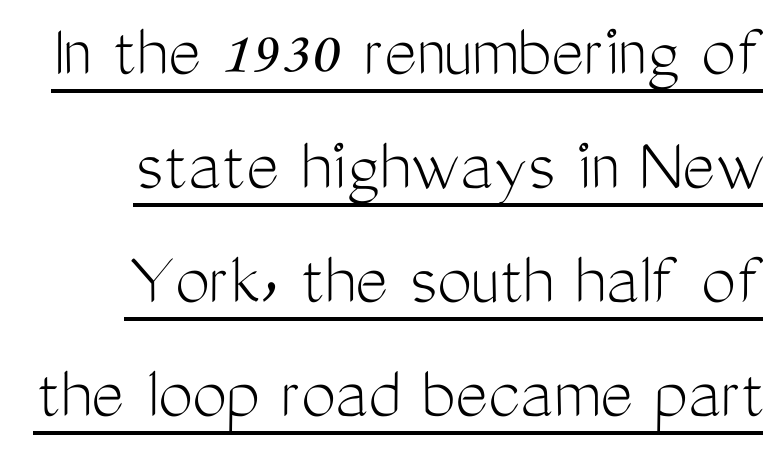
{"serif": "no", "italic": "no", "bold": "no", "weight": "light", "width": "condensed", "stroke_contrast": "medium", "x_height": "medium", "monospaced": "no", "underline": "yes", "line_spacing": "normal", "line_spacing_ratio": 1.46, "letter_spacing": "normal", "letter_spacing_em": 0.0, "glyph_px": 78}
